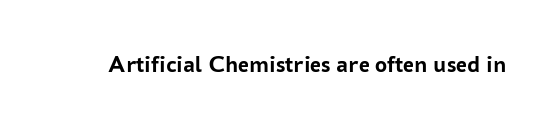
What stands out about the letter spacing? Nothing — it is the standard amount. Upright lettering throughout. Bold? Absolutely — the strokes are thick and heavy. The glyphs are unaccompanied by any horizontal stroke below them.
